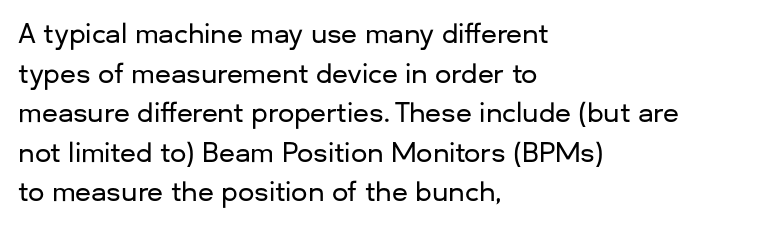
{"italic": "no", "underline": "no", "align": "left", "line_spacing": "normal", "line_spacing_ratio": 1.52, "letter_spacing": "normal", "letter_spacing_em": 0.0, "glyph_px": 26}
